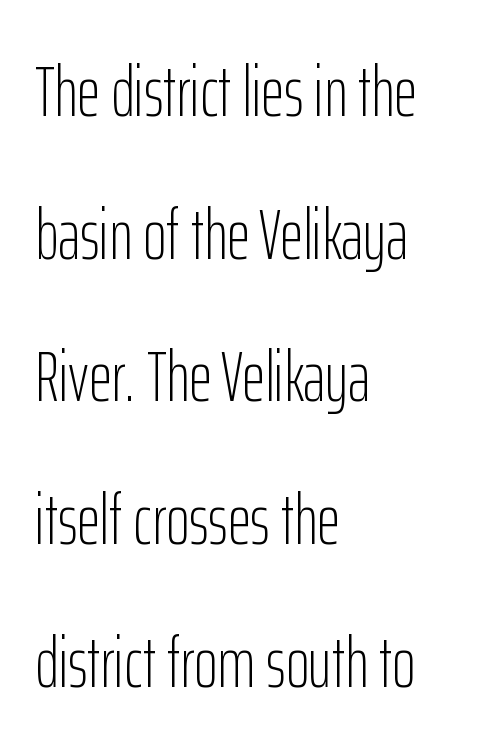
Q: Is the text bold? A: No.
Q: Is the text italic (slanted)? A: No, it is upright.
Q: Is the typeface a serif or a sans-serif typeface? A: Sans-serif.
Q: Is the text underlined? A: No.
Q: How is the paragraph aligned? A: Left-aligned.
Q: Is the spacing between letters normal or unusually wide? A: Normal.
Q: Is the spacing between lines tight, normal or loose? A: Loose.
Q: Width (condensed, normal, or wide)? A: Condensed.
Q: Stroke contrast? A: Low.
Q: x-height? A: Medium.
Q: Monospaced? A: No.
